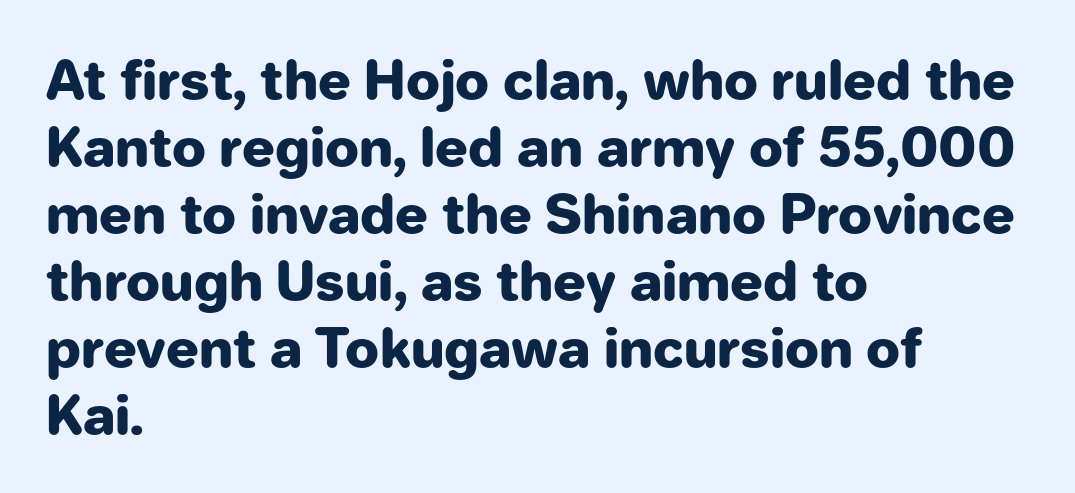
The image shows 54 px heavy sans-serif type, upright; set left-aligned, line spacing 1.24x, normal letter spacing, not underlined; low stroke contrast and a medium x-height.
